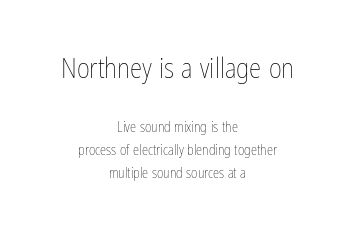
Q: Is the text bold? A: No.
Q: Is the text italic (slanted)? A: No, it is upright.
Q: Is the text underlined? A: No.
Q: How is the paragraph aligned? A: Centered.
Q: Is the spacing between letters normal or unusually wide? A: Normal.
Q: Is the spacing between lines tight, normal or loose? A: Normal.
Q: Which block of text is set in a larger size, the first (top) or the second (bottom)? A: The first (top) one.
Q: Width (condensed, normal, or wide)? A: Condensed.
Q: Stroke contrast? A: Low.
Q: x-height? A: Medium.
Q: Monospaced? A: No.
